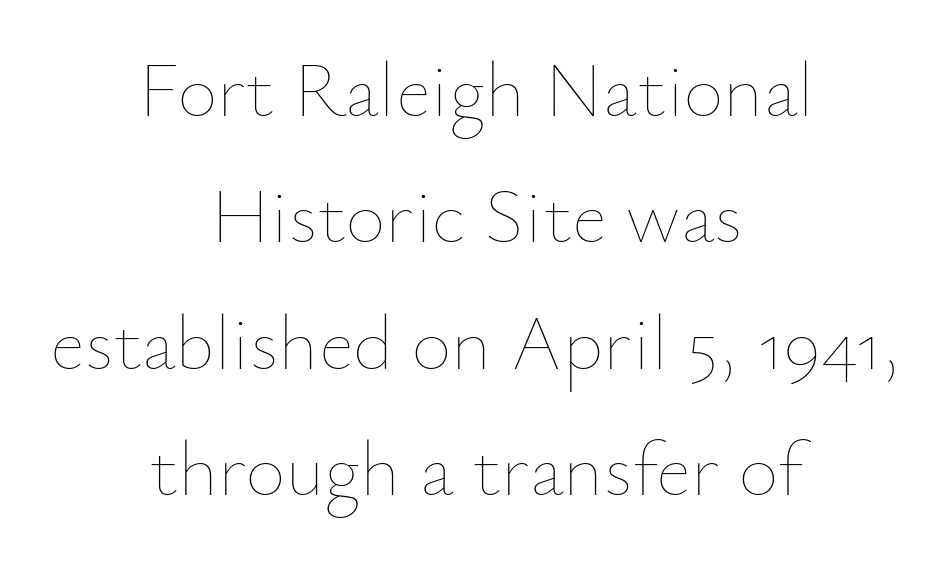
Horizontally, the lines are justified to the midpoint only. No chunkiness to these letters — they're not bold. Is the letter spacing exaggerated? No — it looks like the ordinary default. Leading: standard. Nope, not italic — everything's standing straight.
